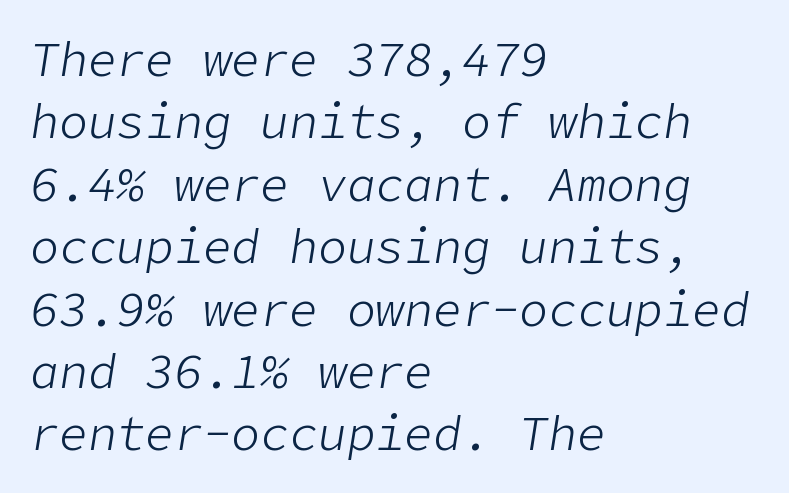
The image shows 48 px light type, italic (leaning right); set left-aligned, normal line spacing (1.3x), normal letter spacing, not underlined; low stroke contrast and a medium x-height.
